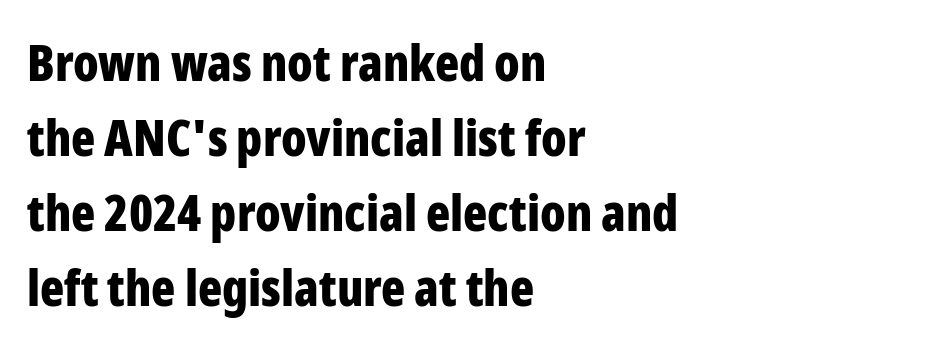
{"serif": "no", "italic": "no", "bold": "yes", "weight": "bold", "width": "condensed", "stroke_contrast": "low", "x_height": "medium", "monospaced": "no", "underline": "no", "align": "left", "line_spacing": "normal", "line_spacing_ratio": 1.5, "letter_spacing": "normal", "letter_spacing_em": 0.0, "glyph_px": 50}
